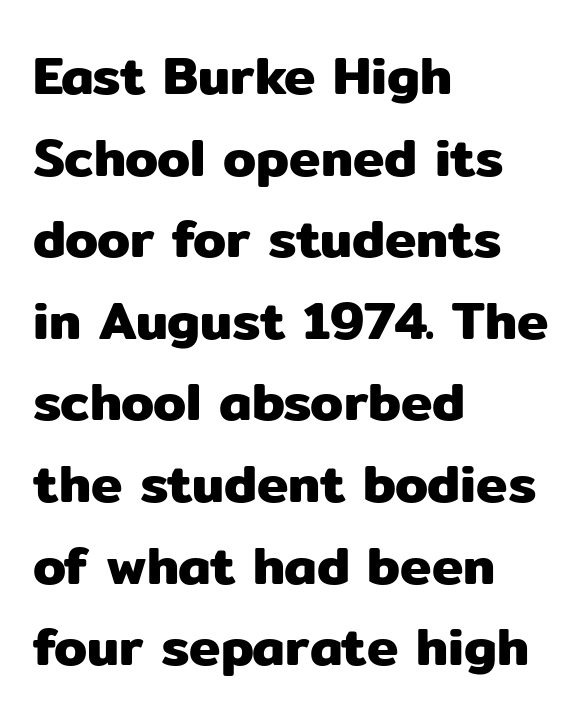
The image shows 53 px sans-serif type, upright; set left-aligned, normal line spacing (1.54x), normal letter spacing, not underlined; low stroke contrast and a medium x-height.
